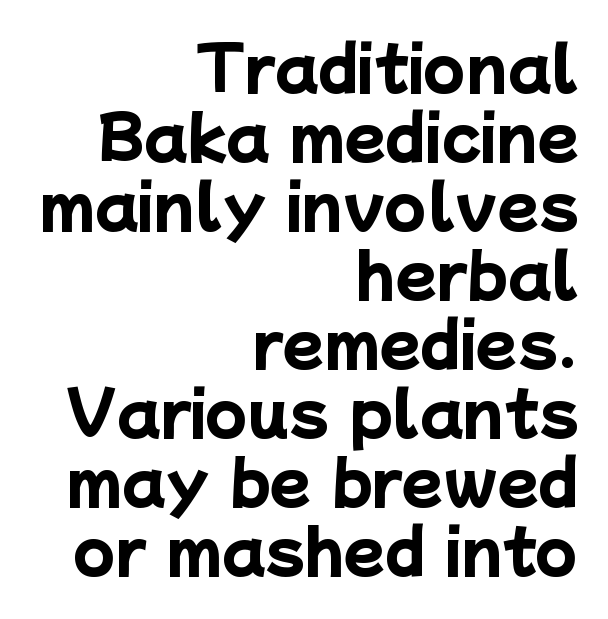
{"serif": "no", "bold": "yes", "weight": "heavy", "width": "normal", "stroke_contrast": "low", "x_height": "medium", "monospaced": "no", "underline": "no", "align": "right", "line_spacing": "tight", "line_spacing_ratio": 1.15, "letter_spacing": "normal", "letter_spacing_em": 0.0, "glyph_px": 60}
